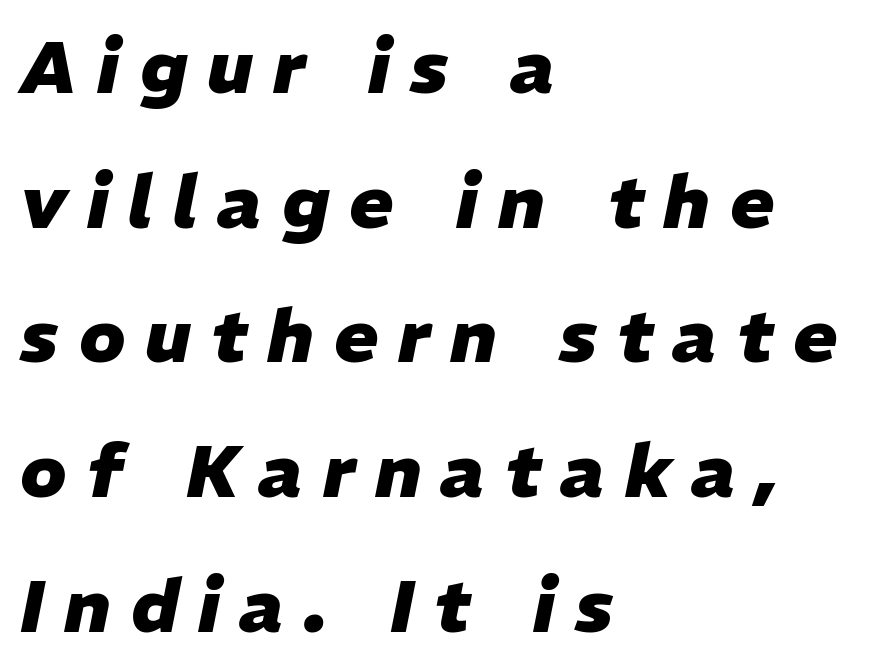
Check under the words: just untouched page. Think of a printed novel: that variable character pitch is what you see here. Does extra space separate the letters? Yes, quite a lot of it. A classic flush-left, rag-right setting is used for this passage. Posture: slanted.
